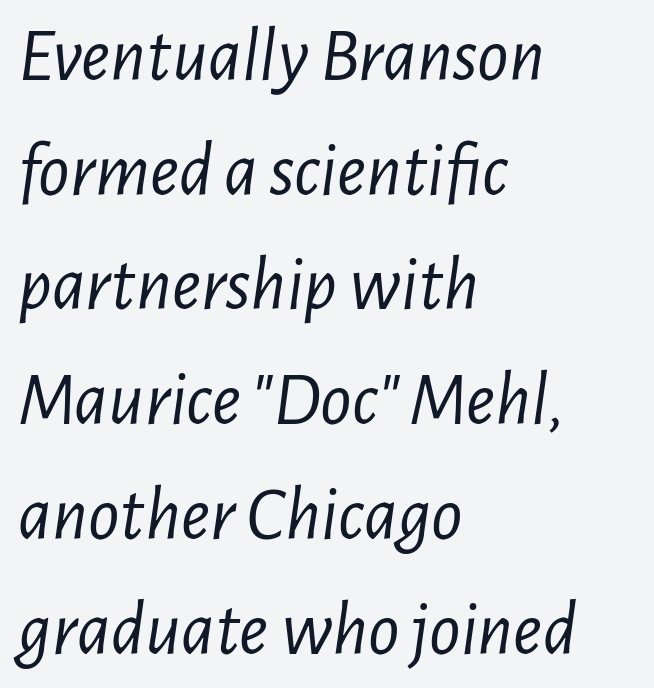
The image shows 77 px light, condensed type, italic (leaning right); set left-aligned, normal line spacing (1.49x), normal letter spacing, not underlined; low stroke contrast and a medium x-height.
